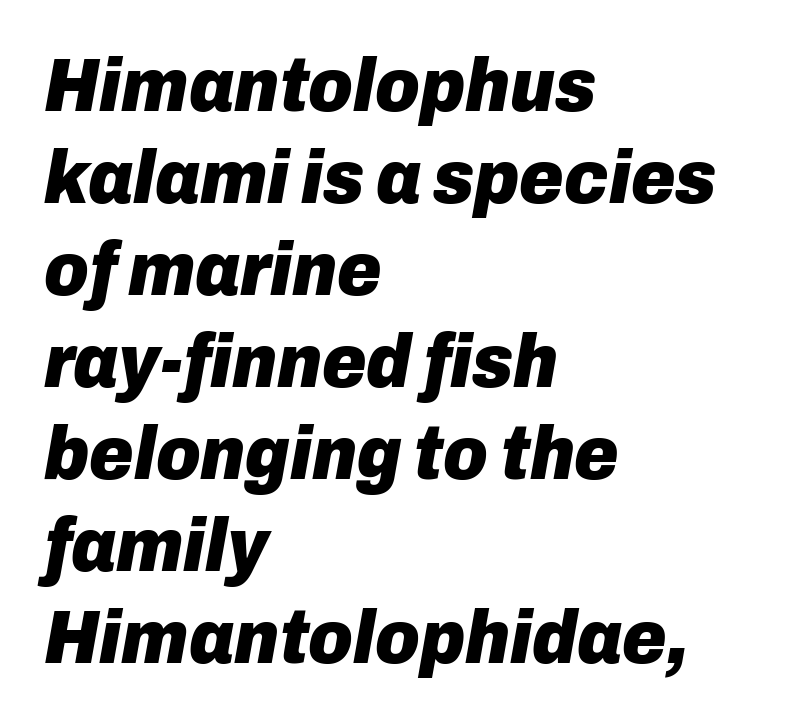
{"italic": "yes", "lean": "right", "slant_degrees": 10, "bold": "yes", "weight": "heavy", "width": "normal", "stroke_contrast": "low", "x_height": "medium", "monospaced": "no", "underline": "no", "align": "left", "line_spacing_ratio": 1.21, "letter_spacing": "normal", "letter_spacing_em": 0.0, "glyph_px": 76}
